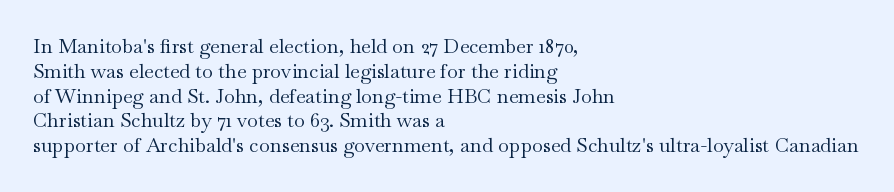
The image shows 20 px text type, upright; set left-aligned, line spacing 1.24x, normal letter spacing, not underlined.
